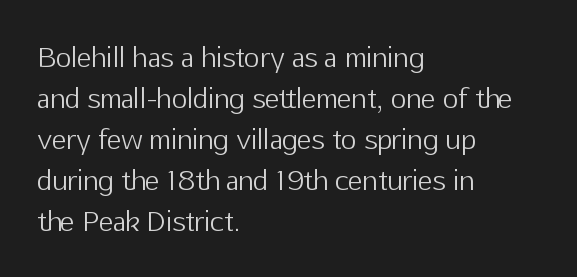
On a weight scale, this lands at 450 or below. The passage shown has conventional tracking throughout. A normal amount of white space separates one row of letters from the next. The rag falls on the right side of this text block.
